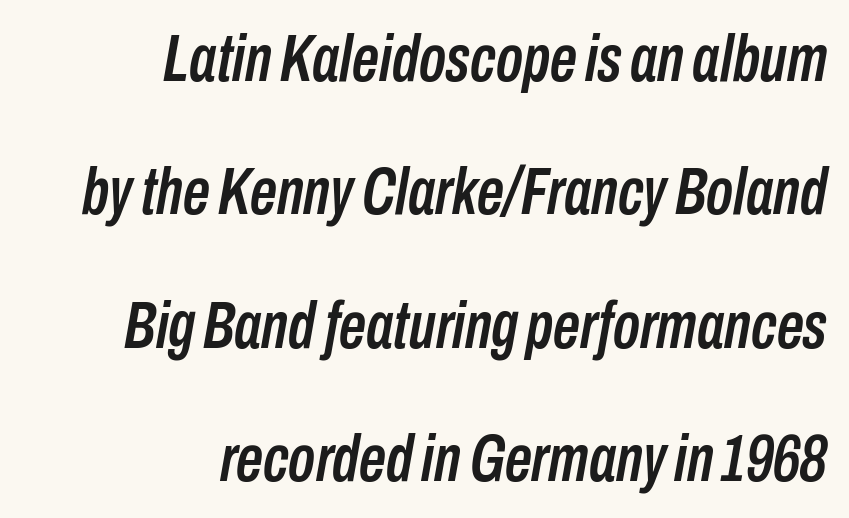
Q: Is the text italic (slanted)? A: Yes, it leans right by about 10 degrees.
Q: Is the text underlined? A: No.
Q: How is the paragraph aligned? A: Right-aligned.
Q: Is the spacing between letters normal or unusually wide? A: Normal.
Q: Is the spacing between lines tight, normal or loose? A: Loose.
Q: Width (condensed, normal, or wide)? A: Condensed.
Q: Stroke contrast? A: Low.
Q: x-height? A: Medium.
Q: Monospaced? A: No.
